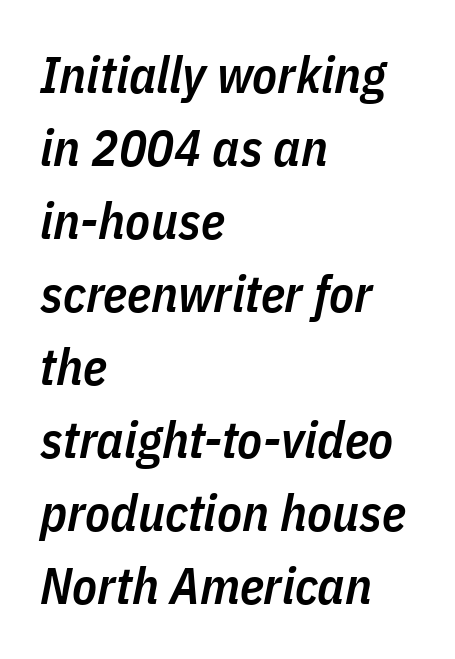
Q: Is the text bold? A: Semi-bold.
Q: Is the text italic (slanted)? A: Yes, it leans right by about 11 degrees.
Q: Is the text underlined? A: No.
Q: How is the paragraph aligned? A: Left-aligned.
Q: Is the spacing between letters normal or unusually wide? A: Normal.
Q: Is the spacing between lines tight, normal or loose? A: Normal.
Q: Width (condensed, normal, or wide)? A: Condensed.
Q: Stroke contrast? A: Low.
Q: x-height? A: Medium.
Q: Monospaced? A: No.
